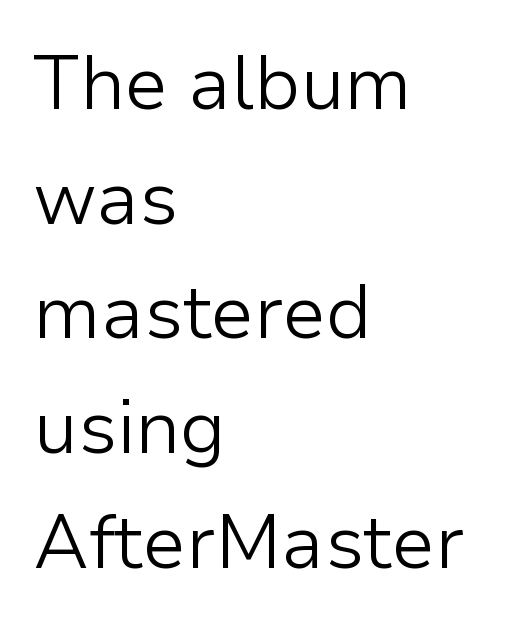
Q: Is the text bold? A: No.
Q: Is the text italic (slanted)? A: No, it is upright.
Q: Is the typeface a serif or a sans-serif typeface? A: Sans-serif.
Q: Is the text underlined? A: No.
Q: How is the paragraph aligned? A: Left-aligned.
Q: Is the spacing between letters normal or unusually wide? A: Normal.
Q: Is the spacing between lines tight, normal or loose? A: Normal.
Q: Width (condensed, normal, or wide)? A: Normal.
Q: Stroke contrast? A: Low.
Q: x-height? A: Medium.
Q: Monospaced? A: No.
